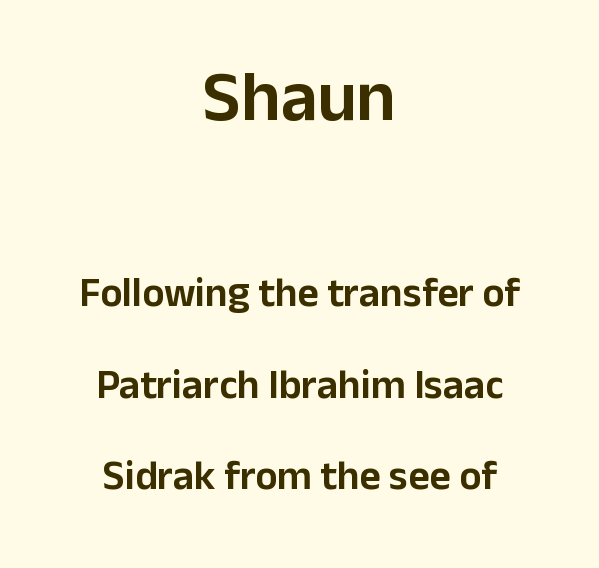
The image shows 71 px sans-serif type, upright; set centered, loose line spacing (2.23x), normal letter spacing, not underlined; the first (top) block is 1.73x larger; low stroke contrast and a medium x-height.
